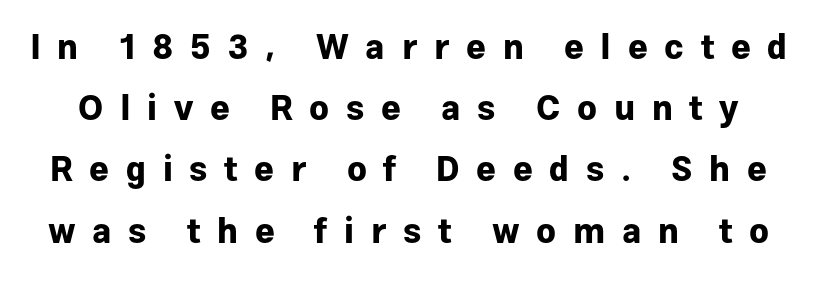
Q: Is the text bold? A: Yes.
Q: Is the text italic (slanted)? A: No, it is upright.
Q: Is the typeface a serif or a sans-serif typeface? A: Sans-serif.
Q: Is the text underlined? A: No.
Q: Is the spacing between letters normal or unusually wide? A: Unusually wide.
Q: Width (condensed, normal, or wide)? A: Normal.
Q: Stroke contrast? A: Low.
Q: x-height? A: Medium.
Q: Monospaced? A: No.
